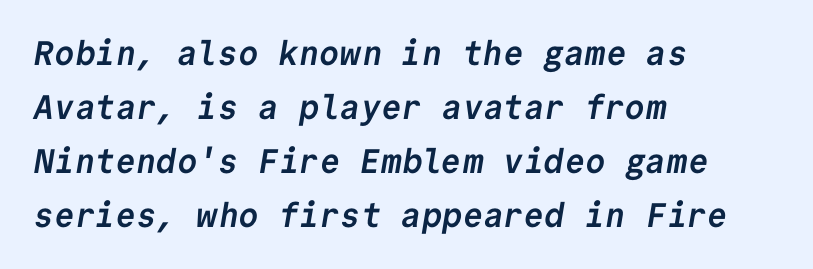
The image shows 34 px semibold sans-serif type, monospaced; set left-aligned, normal line spacing (1.59x), normal letter spacing, not underlined; low stroke contrast and a medium x-height.
